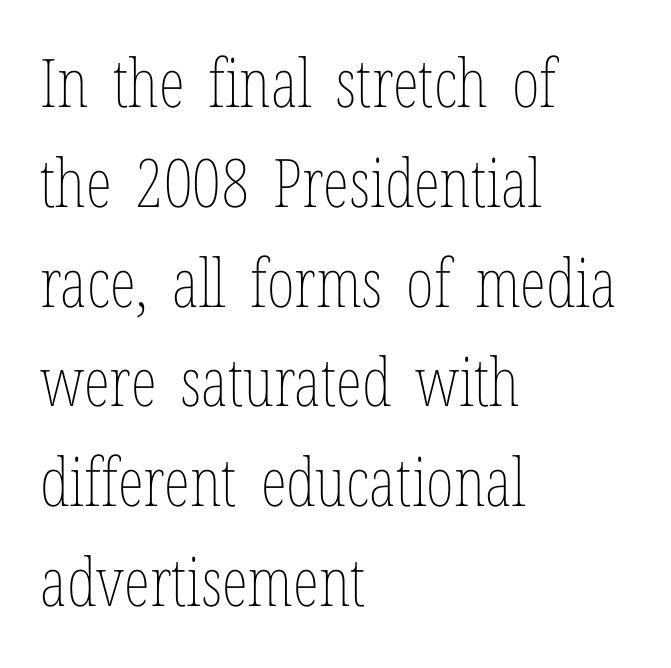
Q: Is the text bold? A: No.
Q: Is the text italic (slanted)? A: No, it is upright.
Q: Is the text underlined? A: No.
Q: How is the paragraph aligned? A: Left-aligned.
Q: Is the spacing between letters normal or unusually wide? A: Normal.
Q: Is the spacing between lines tight, normal or loose? A: Normal.
Q: Width (condensed, normal, or wide)? A: Condensed.
Q: Stroke contrast? A: Low.
Q: x-height? A: Medium.
Q: Monospaced? A: No.
